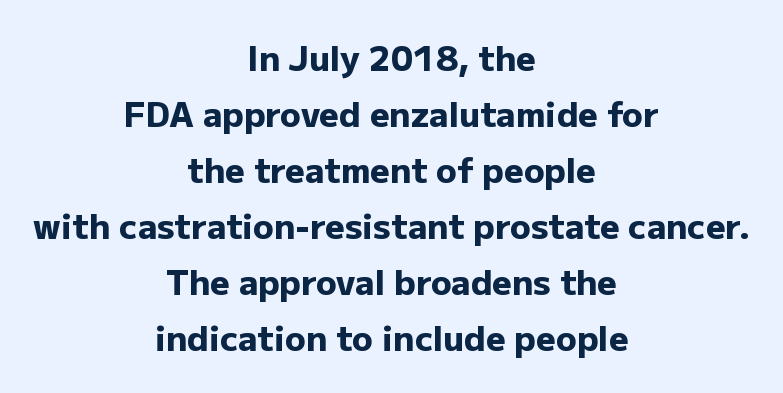
Any mark beneath the type? The region is blank. Emphasis by weight is at full strength: bold. Neither beginnings nor endings align; midpoints do. Does the lettering tilt? It doesn't — this is upright. The rendering keeps characters at their native spacing.
